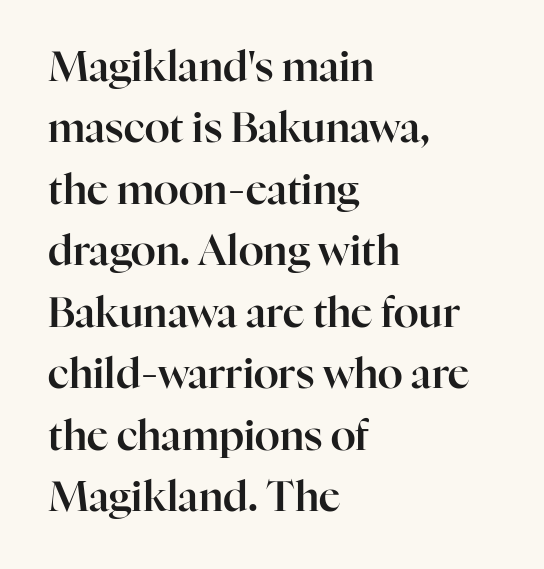
Q: Is the text italic (slanted)? A: No, it is upright.
Q: Is the typeface a serif or a sans-serif typeface? A: Serif.
Q: Is the text underlined? A: No.
Q: How is the paragraph aligned? A: Left-aligned.
Q: Is the spacing between letters normal or unusually wide? A: Normal.
Q: Is the spacing between lines tight, normal or loose? A: Normal.
Q: Width (condensed, normal, or wide)? A: Normal.
Q: Stroke contrast? A: High.
Q: x-height? A: Medium.
Q: Monospaced? A: No.
